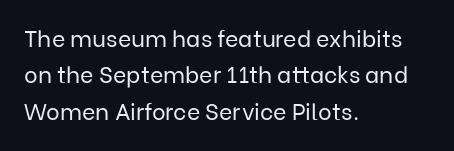
The image shows 23 px text type, upright; set left-aligned, normal line spacing (1.58x), normal letter spacing, not underlined.
